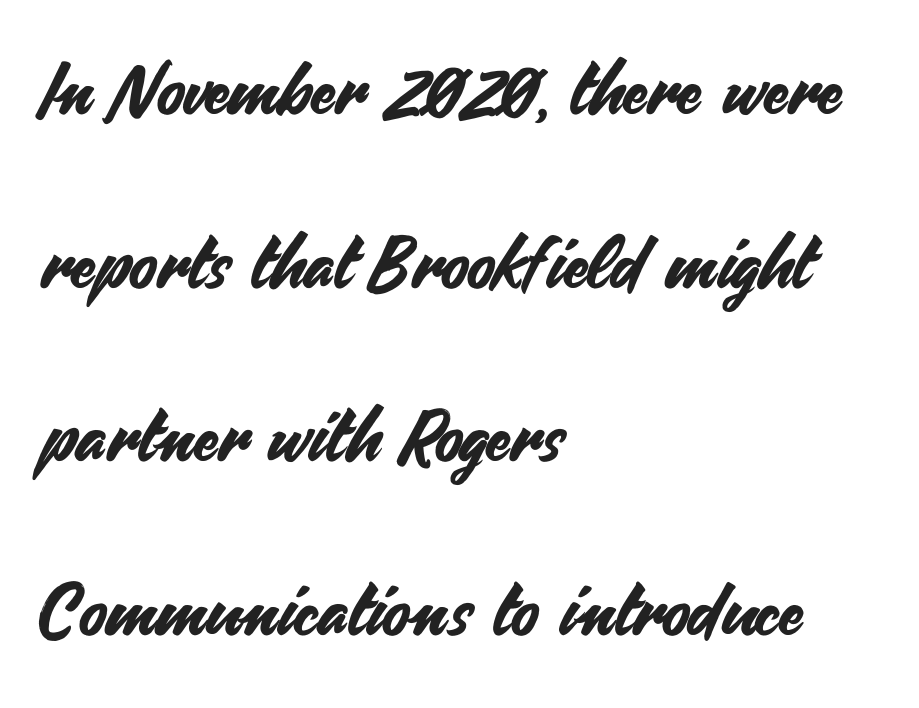
Q: Is the text italic (slanted)? A: Yes.
Q: Is the typeface a serif or a sans-serif typeface? A: Sans-serif.
Q: Is the text underlined? A: No.
Q: How is the paragraph aligned? A: Left-aligned.
Q: Is the spacing between letters normal or unusually wide? A: Normal.
Q: Is the spacing between lines tight, normal or loose? A: Loose.
Q: Width (condensed, normal, or wide)? A: Normal.
Q: Stroke contrast? A: Medium.
Q: x-height? A: Small.
Q: Monospaced? A: No.
